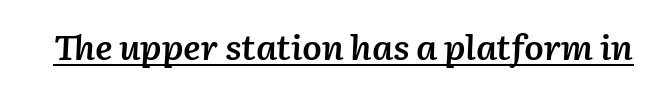
Q: Is the text bold? A: Semi-bold.
Q: Is the text italic (slanted)? A: Yes, it leans right by about 2 degrees.
Q: Is the text underlined? A: Yes.
Q: Is the spacing between letters normal or unusually wide? A: Normal.
Q: Width (condensed, normal, or wide)? A: Normal.
Q: Stroke contrast? A: Low.
Q: x-height? A: Medium.
Q: Monospaced? A: No.
